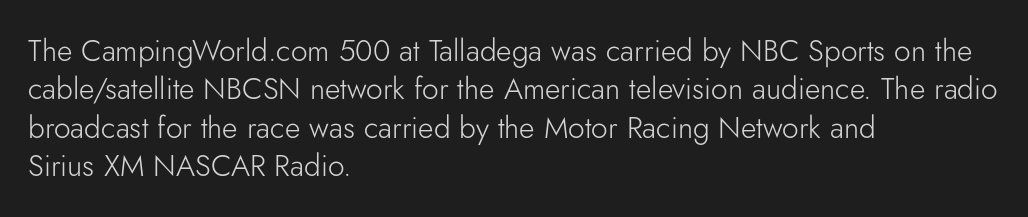
The image shows 30 px light sans-serif type, upright; set left-aligned, normal line spacing (1.28x), normal letter spacing, not underlined; low stroke contrast and a small x-height.
